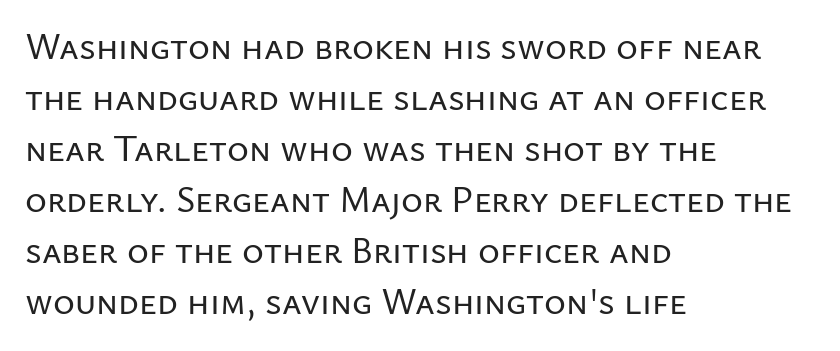
Q: Is the text italic (slanted)? A: No, it is upright.
Q: Is the typeface a serif or a sans-serif typeface? A: Sans-serif.
Q: Is the text underlined? A: No.
Q: How is the paragraph aligned? A: Left-aligned.
Q: Is the spacing between letters normal or unusually wide? A: Normal.
Q: Is the spacing between lines tight, normal or loose? A: Normal.
Q: Width (condensed, normal, or wide)? A: Normal.
Q: Stroke contrast? A: Low.
Q: x-height? A: Medium.
Q: Monospaced? A: No.
